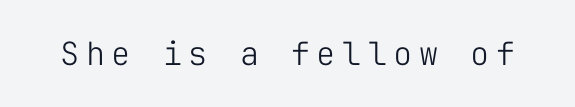
The image shows 32 px light sans-serif type, upright, monospaced; set unusually wide letter spacing (+0.2 em), not underlined; low stroke contrast and a medium x-height.
